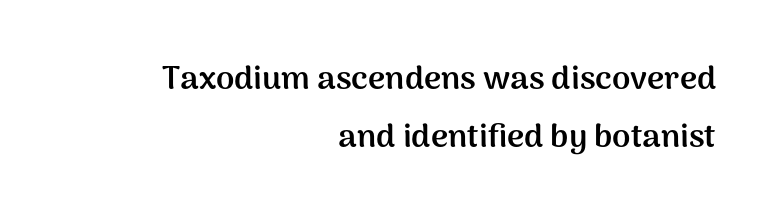
{"serif": "no", "italic": "no", "bold": "yes", "weight": "semibold", "width": "normal", "stroke_contrast": "medium", "x_height": "medium", "monospaced": "no", "underline": "no", "align": "right", "line_spacing_ratio": 1.76, "letter_spacing": "normal", "letter_spacing_em": 0.0, "glyph_px": 33}
